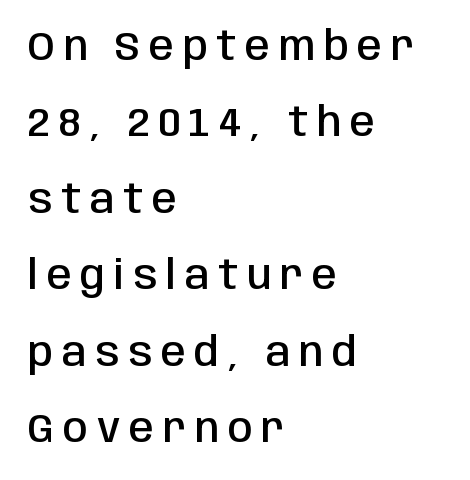
Q: Is the text bold? A: Semi-bold.
Q: Is the text italic (slanted)? A: No, it is upright.
Q: Is the typeface a serif or a sans-serif typeface? A: Sans-serif.
Q: Is the text underlined? A: No.
Q: How is the paragraph aligned? A: Left-aligned.
Q: Is the spacing between letters normal or unusually wide? A: Unusually wide.
Q: Is the spacing between lines tight, normal or loose? A: Loose.
Q: Width (condensed, normal, or wide)? A: Condensed.
Q: Stroke contrast? A: Low.
Q: x-height? A: Large.
Q: Monospaced? A: No.
